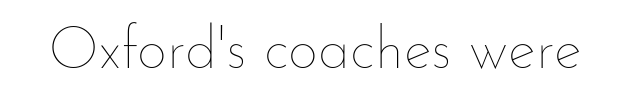
Descenders hang freely into open space. Letter spacing: default. Is this a fixed-width face? No — the glyphs have proportional, varying widths. The letters stand straight up with perfectly vertical stems. No heavy texture on the line: the type isn't bold.
